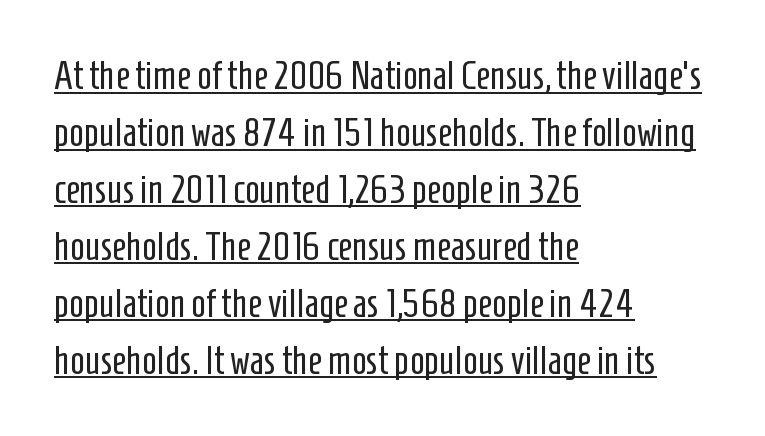
Q: Is the text bold? A: No.
Q: Is the text italic (slanted)? A: No, it is upright.
Q: Is the typeface a serif or a sans-serif typeface? A: Sans-serif.
Q: Is the text underlined? A: Yes.
Q: How is the paragraph aligned? A: Left-aligned.
Q: Is the spacing between letters normal or unusually wide? A: Normal.
Q: Is the spacing between lines tight, normal or loose? A: Normal.
Q: Width (condensed, normal, or wide)? A: Condensed.
Q: Stroke contrast? A: Low.
Q: x-height? A: Medium.
Q: Monospaced? A: No.
